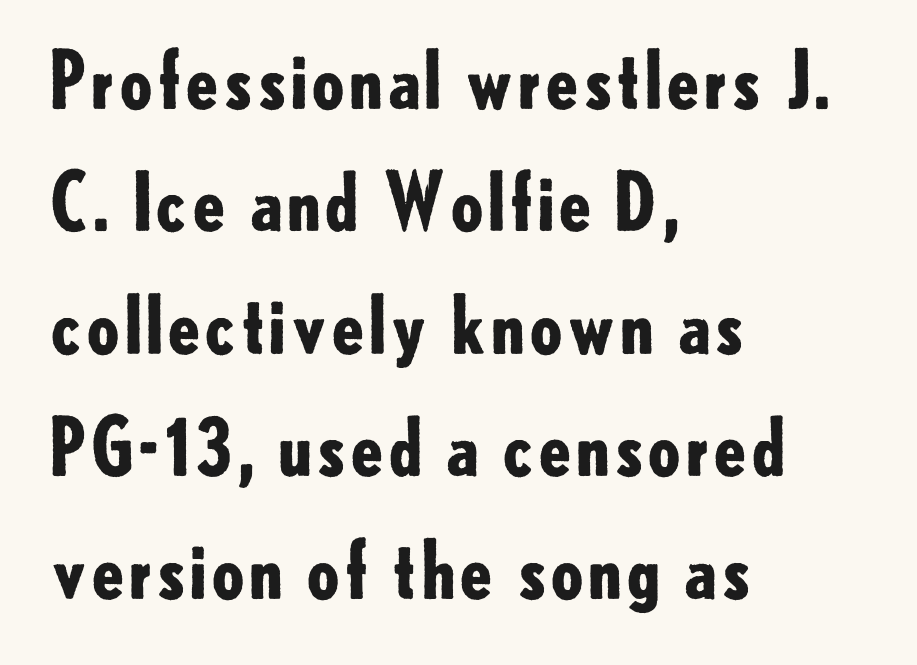
The image shows 78 px bold sans-serif type, upright; set left-aligned, normal line spacing (1.57x), normal letter spacing, not underlined; low stroke contrast and a small x-height.
